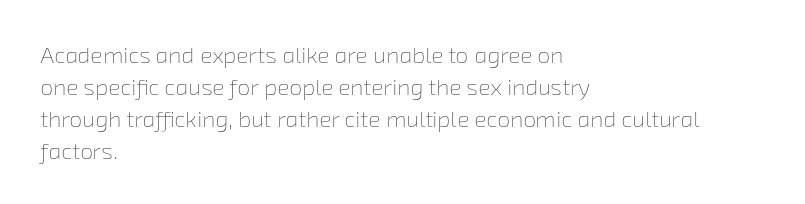
The image shows 23 px text type; set left-aligned, normal line spacing (1.39x), normal letter spacing, not underlined.
